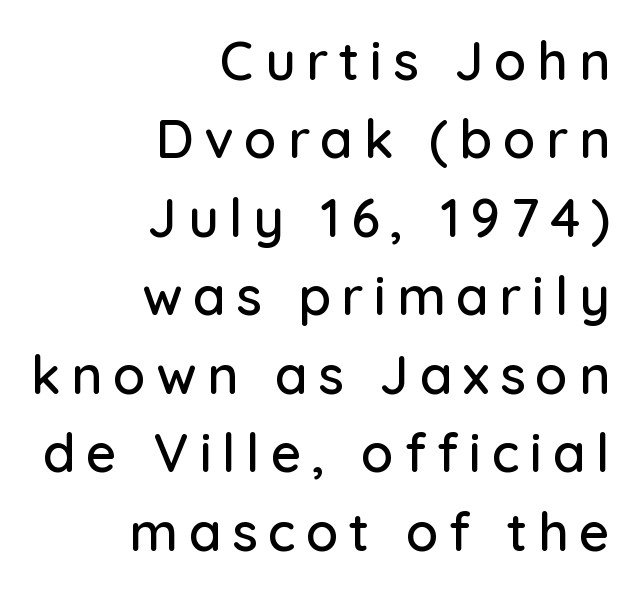
The image shows 53 px sans-serif type, upright; set right-aligned, normal line spacing (1.48x), unusually wide letter spacing (+0.2 em), not underlined; low stroke contrast and a medium x-height.
